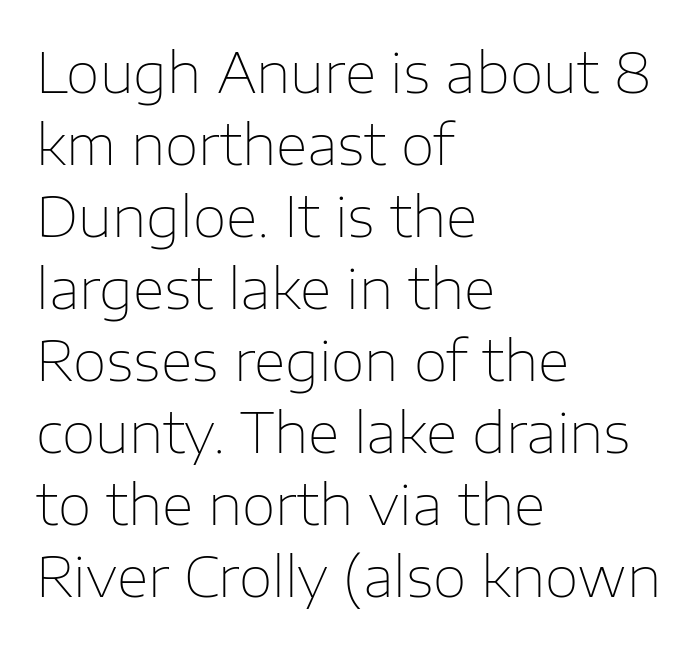
The image shows 55 px thin sans-serif type, upright; set left-aligned, normal line spacing (1.31x), normal letter spacing, not underlined; low stroke contrast and a medium x-height.
